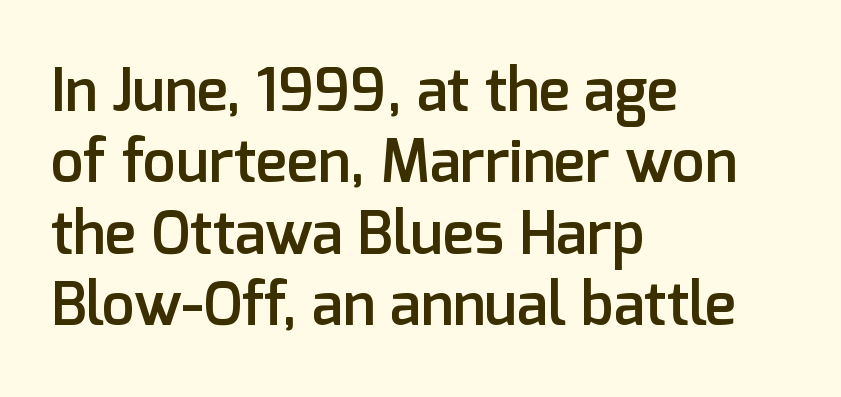
Q: Is the text bold? A: Semi-bold.
Q: Is the text italic (slanted)? A: No, it is upright.
Q: Is the typeface a serif or a sans-serif typeface? A: Sans-serif.
Q: Is the text underlined? A: No.
Q: How is the paragraph aligned? A: Left-aligned.
Q: Is the spacing between letters normal or unusually wide? A: Normal.
Q: Width (condensed, normal, or wide)? A: Normal.
Q: Stroke contrast? A: Low.
Q: x-height? A: Medium.
Q: Monospaced? A: No.
